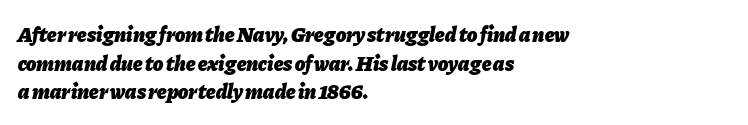
Q: Is the text bold? A: Yes.
Q: Is the text italic (slanted)? A: Yes, it leans right by about 11 degrees.
Q: Is the text underlined? A: No.
Q: How is the paragraph aligned? A: Left-aligned.
Q: Is the spacing between letters normal or unusually wide? A: Normal.
Q: Is the spacing between lines tight, normal or loose? A: Normal.
